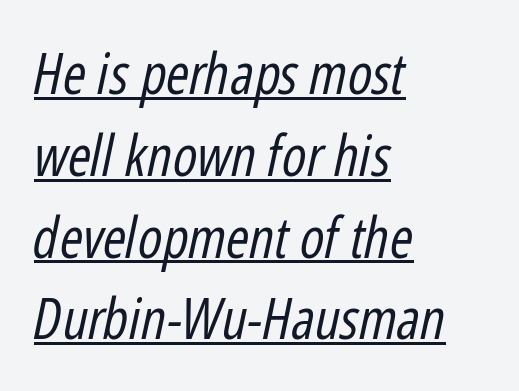
The image shows 56 px regular-weight, condensed type, italic (leaning right); set left-aligned, normal line spacing (1.46x), normal letter spacing, underlined; low stroke contrast and a medium x-height.
